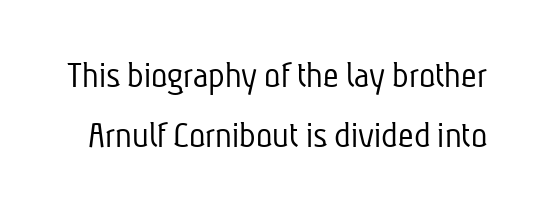
The image shows 38 px light, condensed sans-serif type; set normal line spacing (1.58x), normal letter spacing, not underlined; low stroke contrast and a medium x-height.
